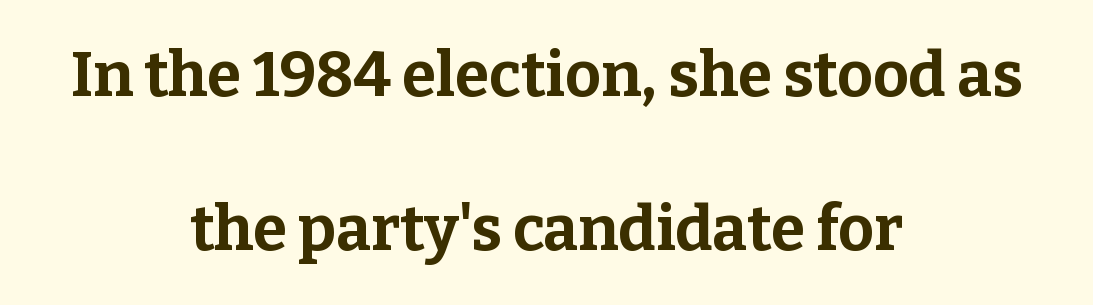
{"serif": "yes", "italic": "no", "bold": "yes", "weight": "bold", "width": "normal", "stroke_contrast": "low", "x_height": "medium", "monospaced": "no", "underline": "no", "align": "center", "line_spacing": "loose", "line_spacing_ratio": 2.48, "letter_spacing": "normal", "letter_spacing_em": 0.0, "glyph_px": 62}
